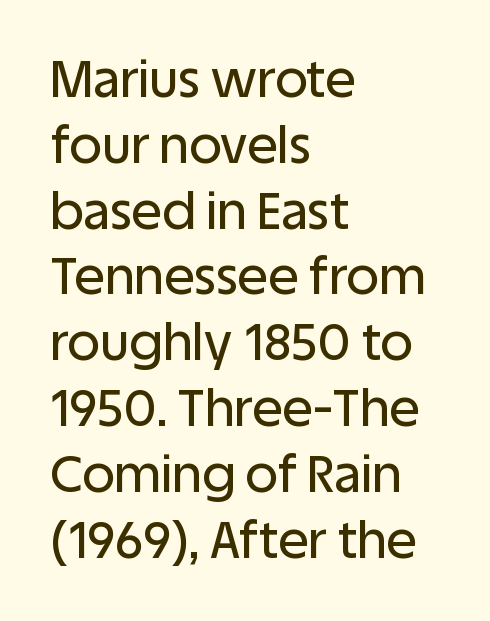
{"serif": "no", "italic": "no", "width": "normal", "stroke_contrast": "low", "x_height": "large", "monospaced": "no", "underline": "no", "align": "left", "line_spacing": "normal", "line_spacing_ratio": 1.29, "letter_spacing": "normal", "letter_spacing_em": 0.0, "glyph_px": 51}
